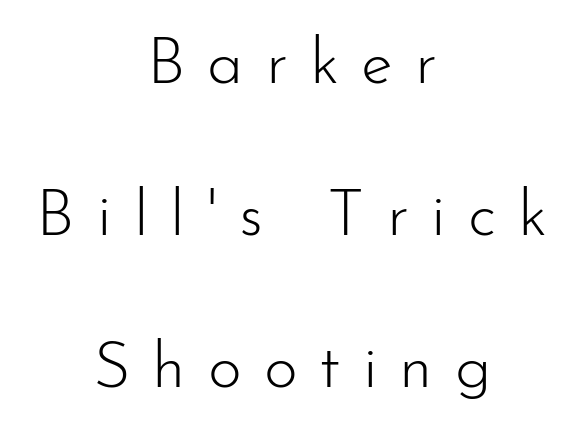
Q: Is the text bold? A: No.
Q: Is the text italic (slanted)? A: No, it is upright.
Q: Is the typeface a serif or a sans-serif typeface? A: Sans-serif.
Q: Is the text underlined? A: No.
Q: How is the paragraph aligned? A: Centered.
Q: Is the spacing between letters normal or unusually wide? A: Unusually wide.
Q: Is the spacing between lines tight, normal or loose? A: Loose.
Q: Width (condensed, normal, or wide)? A: Normal.
Q: Stroke contrast? A: Low.
Q: x-height? A: Small.
Q: Monospaced? A: No.
